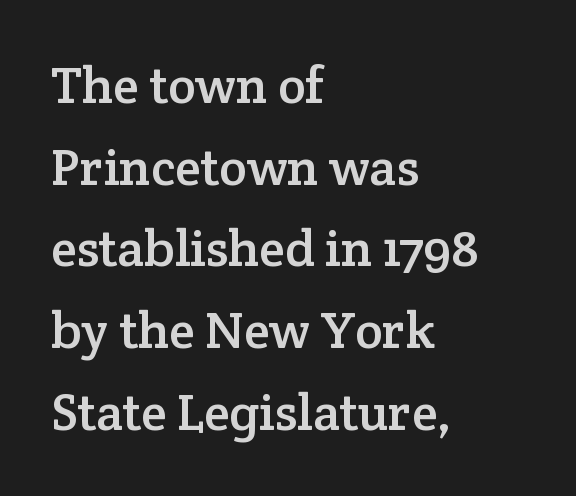
{"serif": "yes", "italic": "no", "width": "normal", "stroke_contrast": "low", "x_height": "medium", "monospaced": "no", "underline": "no", "align": "left", "line_spacing": "normal", "line_spacing_ratio": 1.57, "letter_spacing": "normal", "letter_spacing_em": 0.0, "glyph_px": 52}
